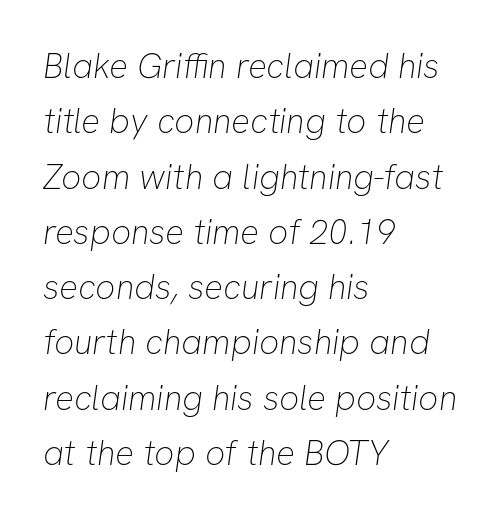
Q: Is the text bold? A: No.
Q: Is the typeface a serif or a sans-serif typeface? A: Sans-serif.
Q: Is the text underlined? A: No.
Q: How is the paragraph aligned? A: Left-aligned.
Q: Is the spacing between letters normal or unusually wide? A: Normal.
Q: Is the spacing between lines tight, normal or loose? A: Normal.
Q: Width (condensed, normal, or wide)? A: Normal.
Q: Stroke contrast? A: Low.
Q: x-height? A: Medium.
Q: Monospaced? A: No.
